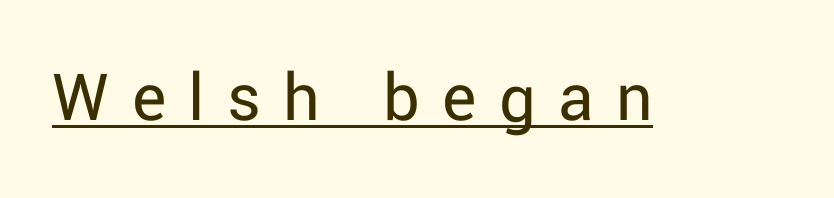
The rendering uses natural spacing where letterforms have individual widths. The sample's only ornament is a line tracing under the words. Stroke thickness stays within the range of a standard reading face or lighter. Grotesque or geometric, the face here clearly has no serifs. Characters follow at a spacing far wider than the type designer built in. Is there any slant? The stems are plumb.
